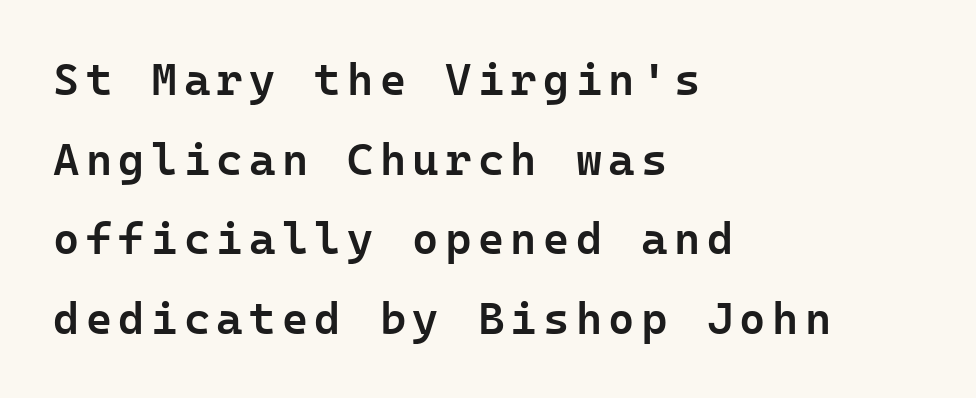
{"serif": "no", "italic": "no", "bold": "semi", "weight": "semibold", "width": "normal", "stroke_contrast": "low", "x_height": "medium", "underline": "no", "align": "left", "line_spacing_ratio": 1.77, "glyph_px": 45}
